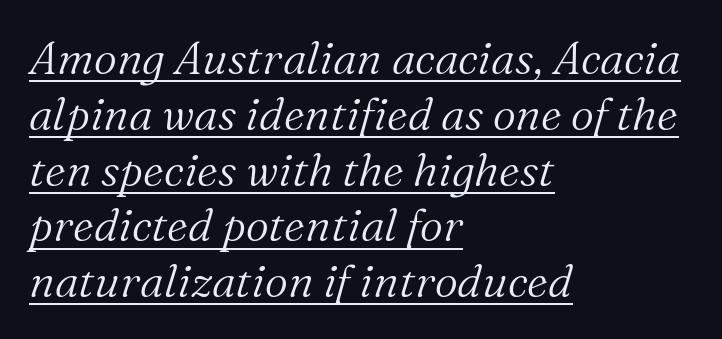
The image shows 45 px light serif type, italic (leaning right); set left-aligned, line spacing 1.24x, normal letter spacing, underlined; medium stroke contrast and a medium x-height.
